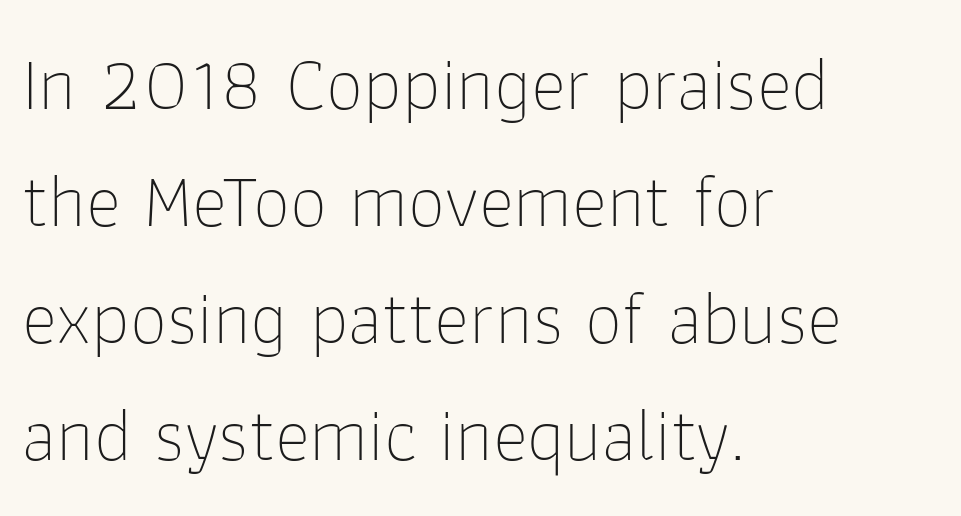
What kind of face is this? One without serifs — a sans. The passage shown stacks its lines at a standard gap. Compared with a typical body face, this is equally light or lighter still. A roman cut, with each character standing at attention. The typesetter chose a ragged-right arrangement here. Underlining? Definitely not there.
